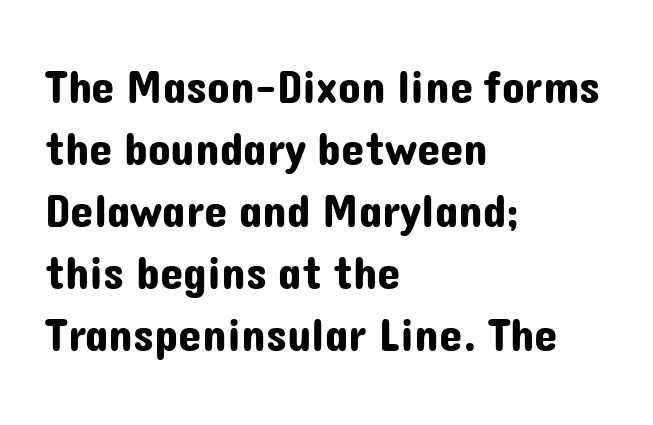
{"serif": "no", "italic": "no", "width": "normal", "stroke_contrast": "low", "x_height": "medium", "monospaced": "no", "underline": "no", "align": "left", "line_spacing": "normal", "line_spacing_ratio": 1.32, "letter_spacing": "normal", "letter_spacing_em": 0.0, "glyph_px": 47}
